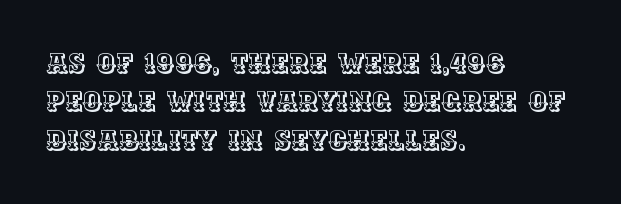
Compared with typical paragraphs, the rows here are spaced about the same. Posture: straight, roman, zero tilt. Inter-character spacing is left at the font's built-in metrics. The space beneath each line is pristine and unruled. The compositor pushed each line to the left boundary.
